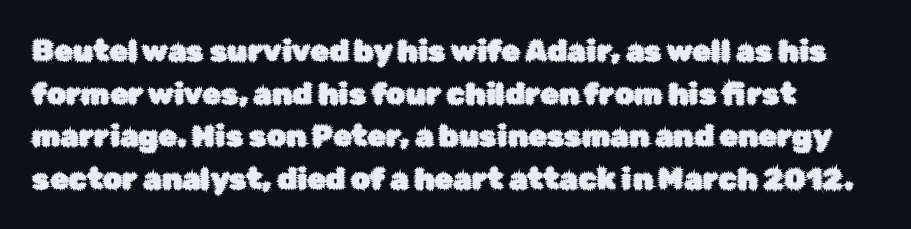
Q: Is the text italic (slanted)? A: No, it is upright.
Q: Is the typeface a serif or a sans-serif typeface? A: Sans-serif.
Q: Is the text underlined? A: No.
Q: Is the spacing between letters normal or unusually wide? A: Normal.
Q: Is the spacing between lines tight, normal or loose? A: Normal.
Q: Width (condensed, normal, or wide)? A: Normal.
Q: Stroke contrast? A: Low.
Q: x-height? A: Medium.
Q: Monospaced? A: No.
